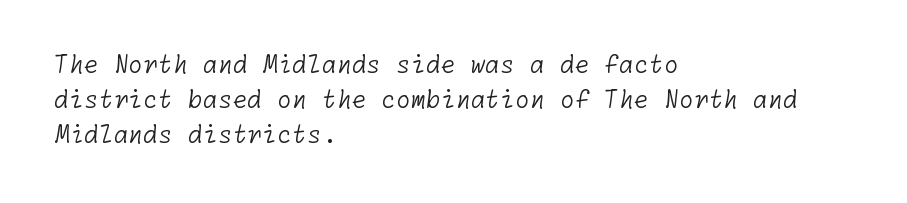
{"bold": "no", "underline": "no", "align": "left", "line_spacing": "normal", "line_spacing_ratio": 1.45, "letter_spacing": "normal", "letter_spacing_em": 0.0, "glyph_px": 24}
